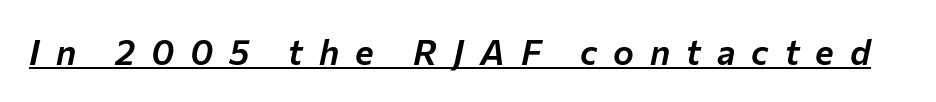
The image shows 35 px text type, italic (leaning right); set unusually wide letter spacing (+0.46 em), underlined; low stroke contrast and a medium x-height.
